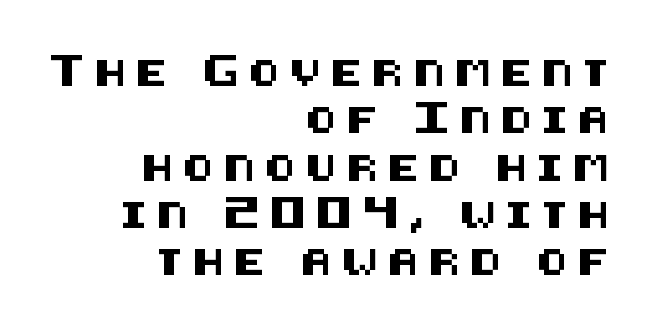
{"italic": "no", "underline": "no", "align": "right", "line_spacing_ratio": 1.82, "letter_spacing": "wide", "letter_spacing_em": 0.38, "glyph_px": 26}
